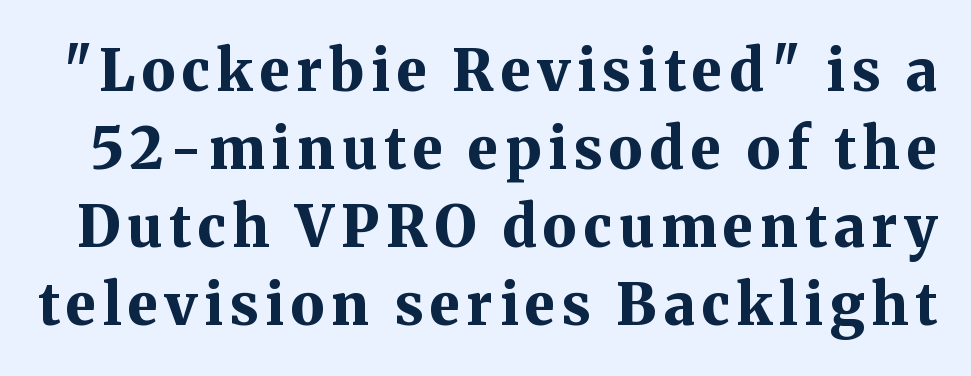
Nope, not italic — everything's standing straight. The passage shown is typed in a proportional face where columns would drift. Is there much room between lines? A standard amount, neither cramped nor airy. What weight is shown? A full bold with thick strokes. Does the type have serifs? Yes, each stem ends in a small foot.
